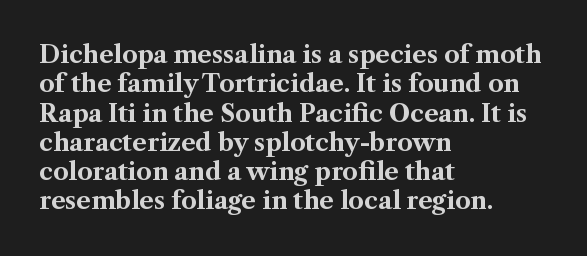
Q: Is the text bold? A: Yes.
Q: Is the text italic (slanted)? A: No, it is upright.
Q: Is the text underlined? A: No.
Q: How is the paragraph aligned? A: Left-aligned.
Q: Is the spacing between letters normal or unusually wide? A: Normal.
